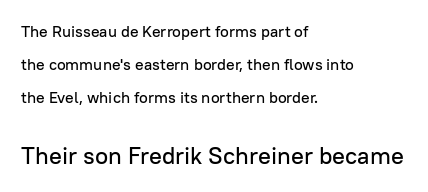
{"italic": "no", "underline": "no", "align": "left", "line_spacing": "loose", "line_spacing_ratio": 2.07, "letter_spacing": "normal", "letter_spacing_em": 0.0, "larger_block": "second", "size_ratio": 1.5, "glyph_px": 24}
